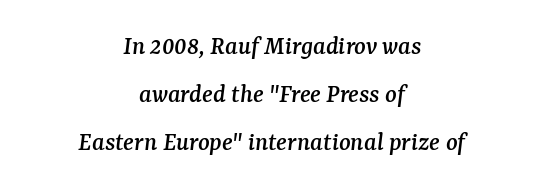
This rendering uses center alignment, leaving both contours irregular but symmetric. Underline: absent. Is the letter spacing exaggerated? No — it looks like the ordinary default. The lettering tilts uniformly, giving the passage an italic look.
